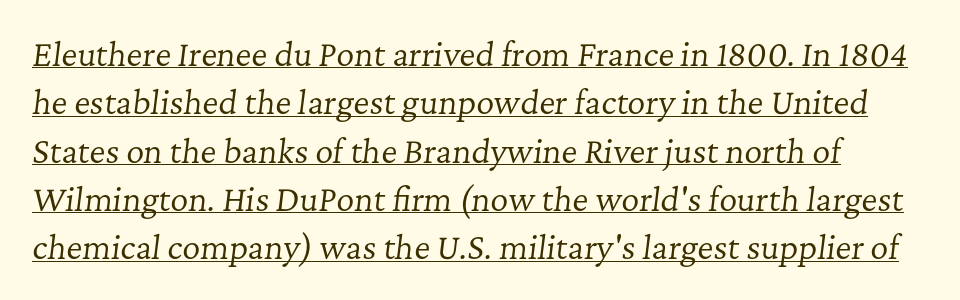
Q: Is the text bold? A: No.
Q: Is the text italic (slanted)? A: Yes, it leans right by about 7 degrees.
Q: Is the typeface a serif or a sans-serif typeface? A: Serif.
Q: Is the text underlined? A: Yes.
Q: Is the spacing between letters normal or unusually wide? A: Normal.
Q: Is the spacing between lines tight, normal or loose? A: Normal.
Q: Width (condensed, normal, or wide)? A: Normal.
Q: Stroke contrast? A: Low.
Q: x-height? A: Medium.
Q: Monospaced? A: No.
